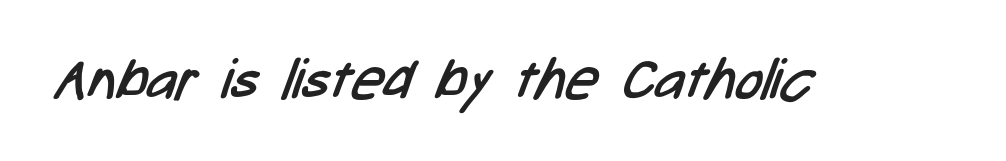
Q: Is the text bold? A: No.
Q: Is the typeface a serif or a sans-serif typeface? A: Sans-serif.
Q: Is the text underlined? A: No.
Q: Is the spacing between letters normal or unusually wide? A: Normal.
Q: Width (condensed, normal, or wide)? A: Condensed.
Q: Stroke contrast? A: Low.
Q: x-height? A: Medium.
Q: Monospaced? A: No.
